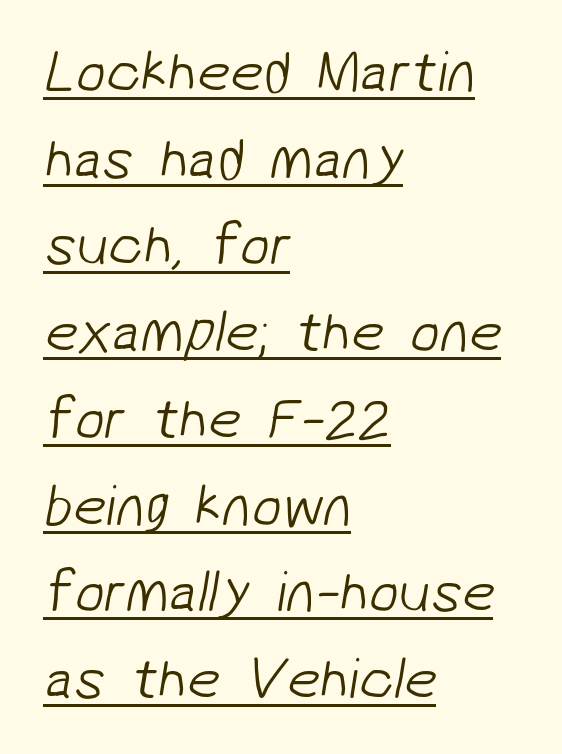
The strokes are not fattened; the text isn't bold. Which margin do the lines hug? The left one — the right edge is uneven. This sample uses a sans-serif face. Observe the ordinary spacing: letters are neighbours, not strangers. A typesetter would call this proportional, since set widths differ per character.
